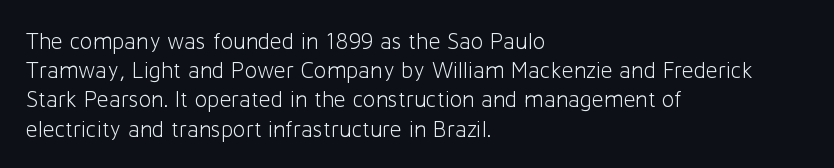
Nothing unusual about the tracking: characters are spaced as the font intends. Caption: multi-line text, flush left, ragged right. How would I describe the line gaps? Plain and ordinary. Unbolded letterforms with no extra heft.
